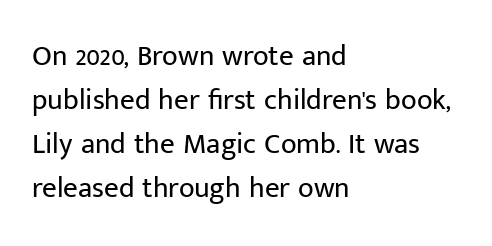
Q: Is the text bold? A: No.
Q: Is the text italic (slanted)? A: No, it is upright.
Q: Is the typeface a serif or a sans-serif typeface? A: Sans-serif.
Q: Is the text underlined? A: No.
Q: How is the paragraph aligned? A: Left-aligned.
Q: Is the spacing between letters normal or unusually wide? A: Normal.
Q: Is the spacing between lines tight, normal or loose? A: Normal.
Q: Width (condensed, normal, or wide)? A: Normal.
Q: Stroke contrast? A: Low.
Q: x-height? A: Medium.
Q: Monospaced? A: No.
